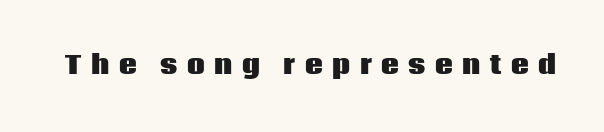
The image shows 25 px bold type, upright; set unusually wide letter spacing (+0.38 em), not underlined.
